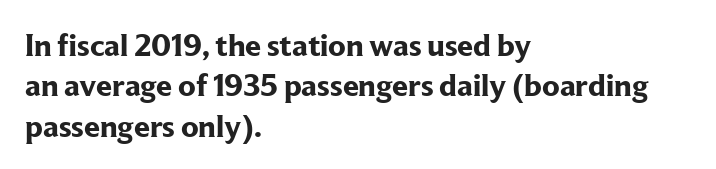
Q: Is the text bold? A: Yes.
Q: Is the text italic (slanted)? A: No, it is upright.
Q: Is the typeface a serif or a sans-serif typeface? A: Serif.
Q: Is the text underlined? A: No.
Q: How is the paragraph aligned? A: Left-aligned.
Q: Is the spacing between letters normal or unusually wide? A: Normal.
Q: Is the spacing between lines tight, normal or loose? A: Normal.
Q: Width (condensed, normal, or wide)? A: Normal.
Q: Stroke contrast? A: Low.
Q: x-height? A: Medium.
Q: Monospaced? A: No.
